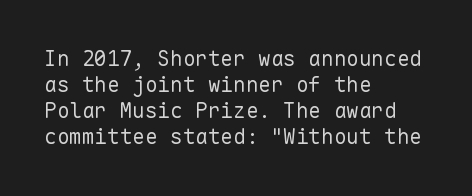
Q: Is the text bold? A: No.
Q: Is the text italic (slanted)? A: No, it is upright.
Q: Is the text underlined? A: No.
Q: How is the paragraph aligned? A: Left-aligned.
Q: Is the spacing between letters normal or unusually wide? A: Normal.
